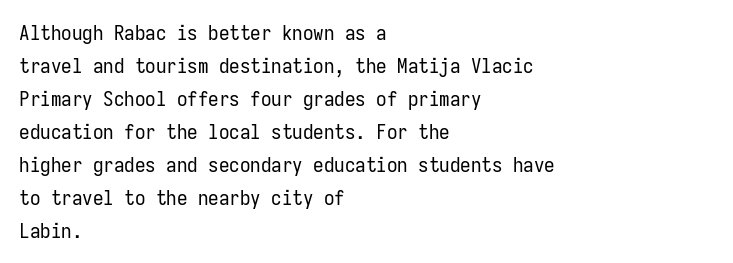
No italicization has been applied; the sample stays upright. This rendering features lettering with no underline. Summary of weight: not heavy and not bold. The typesetter chose a ragged-right arrangement here. The vertical gap from one line to the next is medium.
